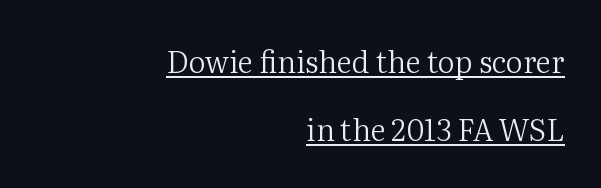
The image shows 30 px regular-weight serif type, upright; set right-aligned, loose line spacing (2.26x), normal letter spacing, underlined; medium stroke contrast and a medium x-height.
